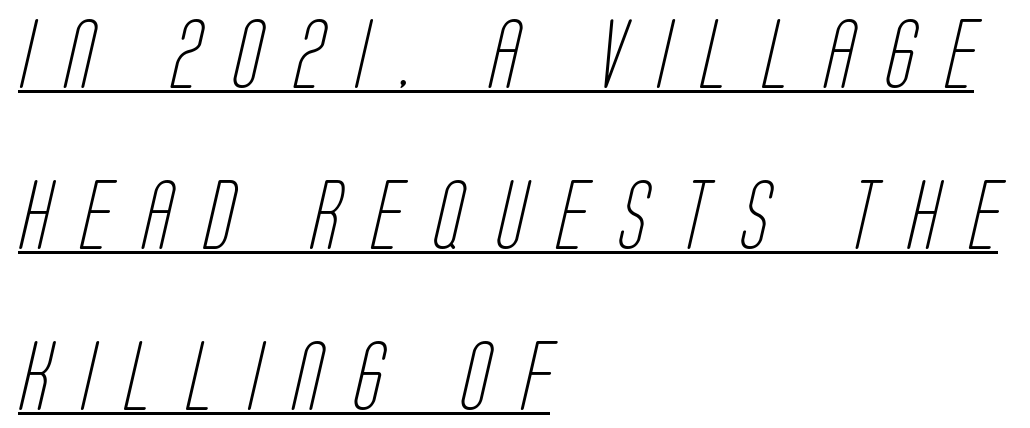
Q: Is the text bold? A: No.
Q: Is the typeface a serif or a sans-serif typeface? A: Sans-serif.
Q: Is the text underlined? A: Yes.
Q: How is the paragraph aligned? A: Left-aligned.
Q: Is the spacing between letters normal or unusually wide? A: Unusually wide.
Q: Is the spacing between lines tight, normal or loose? A: Loose.
Q: Width (condensed, normal, or wide)? A: Condensed.
Q: Stroke contrast? A: Low.
Q: x-height? A: Large.
Q: Monospaced? A: No.
